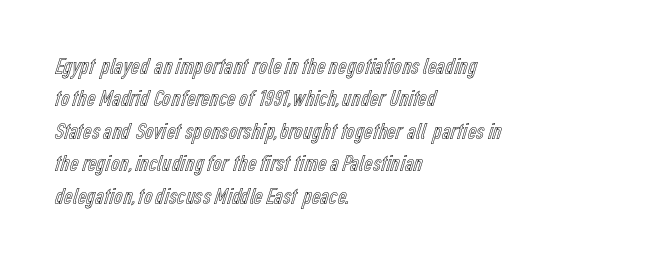
The image shows 24 px text type; set left-aligned, normal line spacing (1.35x), normal letter spacing, not underlined.
